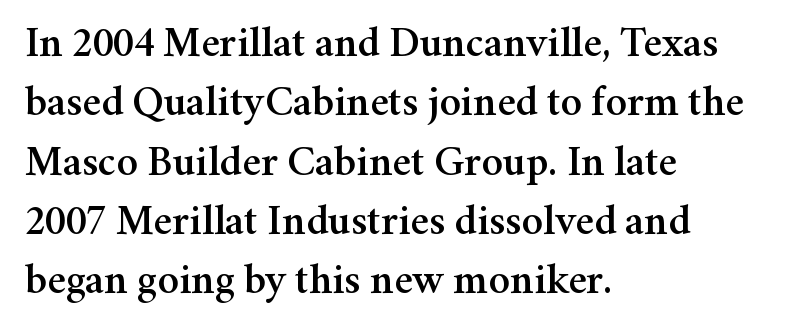
Q: Is the text italic (slanted)? A: No, it is upright.
Q: Is the typeface a serif or a sans-serif typeface? A: Serif.
Q: Is the text underlined? A: No.
Q: How is the paragraph aligned? A: Left-aligned.
Q: Is the spacing between letters normal or unusually wide? A: Normal.
Q: Is the spacing between lines tight, normal or loose? A: Normal.
Q: Width (condensed, normal, or wide)? A: Normal.
Q: Stroke contrast? A: Medium.
Q: x-height? A: Medium.
Q: Monospaced? A: No.
